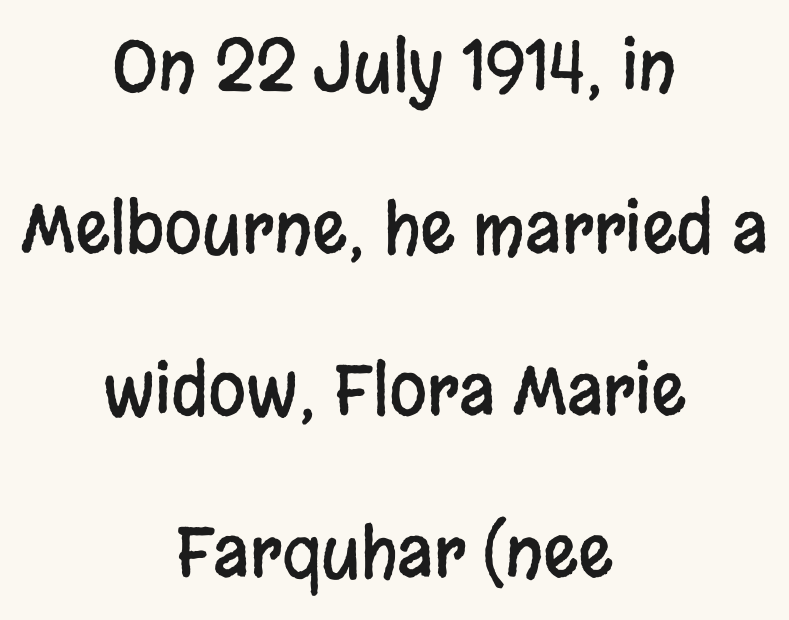
Underline: absent. The lines are quadded center. The letters advance in unequal steps, a hallmark of proportional type. Look at the bottom of the vertical strokes: they stop flat, with no serifs. Posture: vertical. Here the glyphs are tracked normally, forming tight word shapes.
